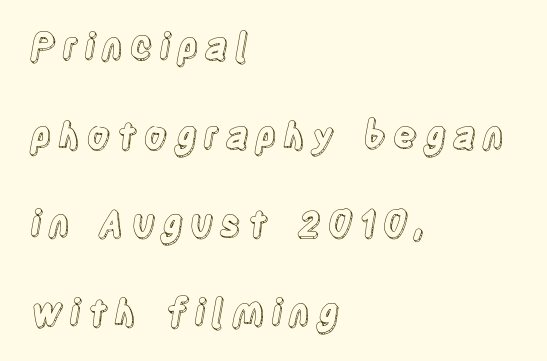
Q: Is the text italic (slanted)? A: Yes.
Q: Is the text underlined? A: No.
Q: How is the paragraph aligned? A: Left-aligned.
Q: Is the spacing between lines tight, normal or loose? A: Loose.
Q: Width (condensed, normal, or wide)? A: Condensed.
Q: x-height? A: Large.
Q: Monospaced? A: No.
